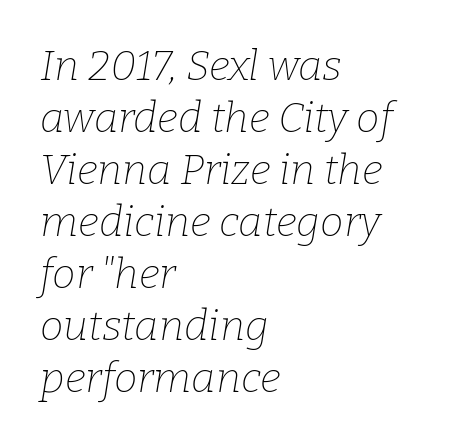
{"serif": "yes", "italic": "yes", "lean": "right", "slant_degrees": 9, "bold": "no", "weight": "thin", "width": "normal", "stroke_contrast": "low", "x_height": "medium", "monospaced": "no", "underline": "no", "align": "left", "line_spacing_ratio": 1.24, "letter_spacing": "normal", "letter_spacing_em": 0.0, "glyph_px": 42}
